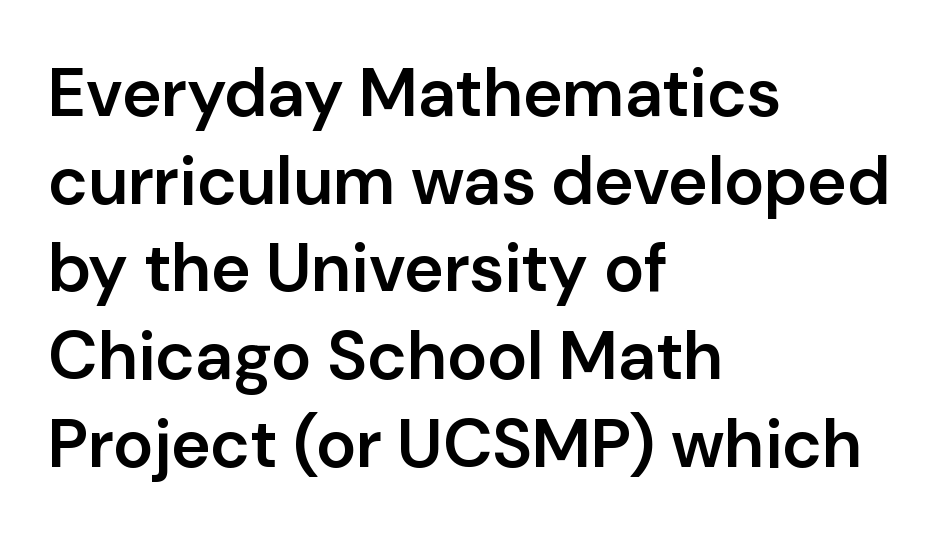
Nope, not italic — everything's standing straight. Each letter keeps its own natural width here, so spacing adapts to shape. The face used here is rendered with its standard letterfit. Quick note: underline off.
